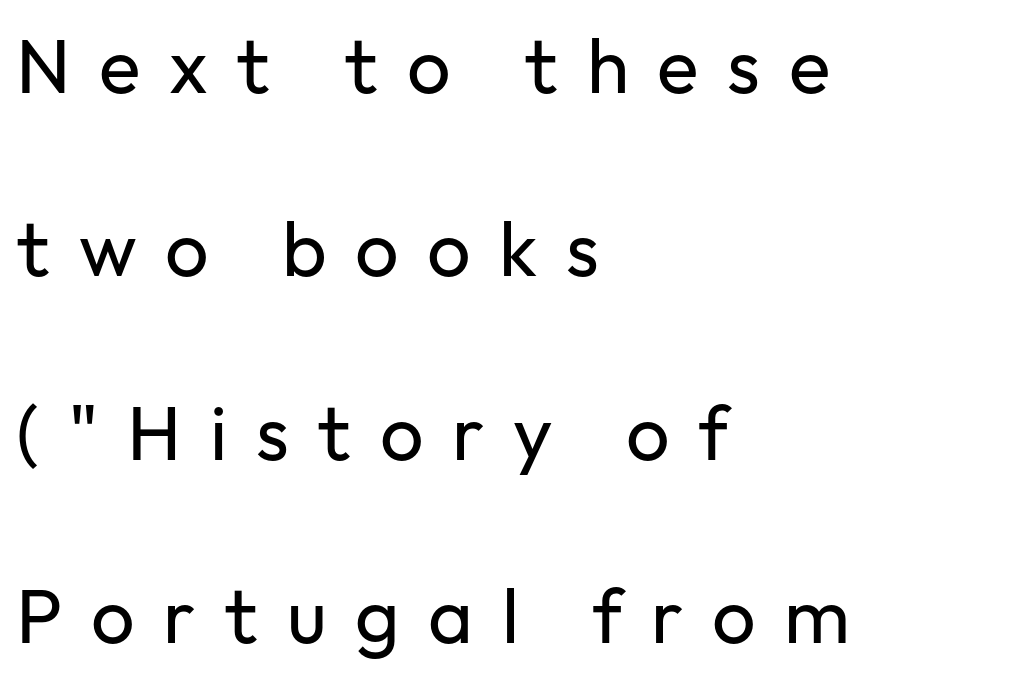
The image shows 77 px regular-weight sans-serif type, upright; set left-aligned, loose line spacing (2.38x), unusually wide letter spacing (+0.37 em), not underlined; low stroke contrast and a medium x-height.
